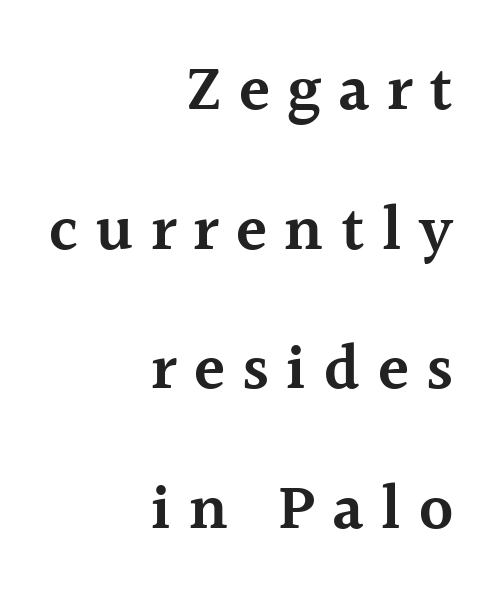
{"serif": "yes", "italic": "no", "bold": "semi", "weight": "semibold", "width": "normal", "x_height": "medium", "monospaced": "no", "underline": "no", "align": "right", "line_spacing": "loose", "line_spacing_ratio": 2.18, "letter_spacing": "wide", "letter_spacing_em": 0.27, "glyph_px": 64}
